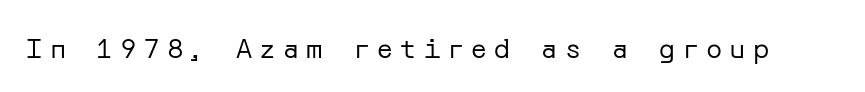
Unlike italic type, these characters show no tilt at all. Compared with typical body copy, the letter spacing here is much looser. Honestly, there is no underline to notice here at all. The passage shown is not bold in any degree.
